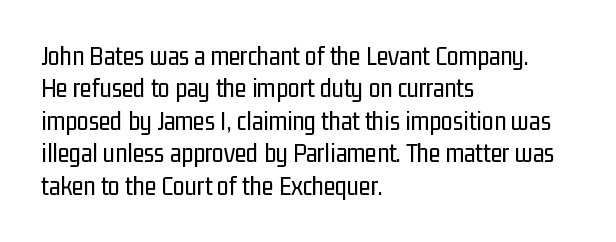
The font is comparable to plain body text, perhaps lighter. Line starts are locked; line ends wander. Nothing unusual about the tracking: characters are spaced as the font intends. The type sits square on the baseline with zero lean. Rule under the text: the space is simply empty.
